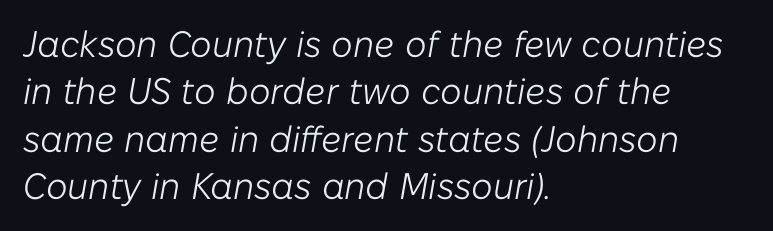
{"italic": "yes", "lean": "right", "slant_degrees": 10, "bold": "no", "weight": "light", "width": "normal", "stroke_contrast": "low", "x_height": "medium", "monospaced": "no", "underline": "no", "align": "left", "line_spacing": "normal", "line_spacing_ratio": 1.28, "letter_spacing": "normal", "letter_spacing_em": 0.0, "glyph_px": 37}
